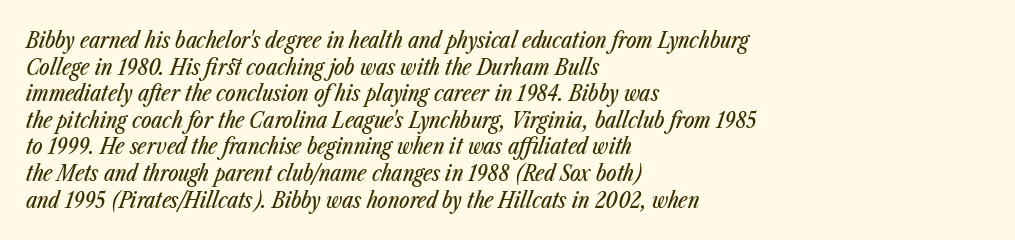
Observe the ordinary spacing: letters are neighbours, not strangers. The specimen reads as italic at a glance. Teacher's note: observe the even left margin — that is flush-left alignment. Only glyphs here, with clear space below each row.
